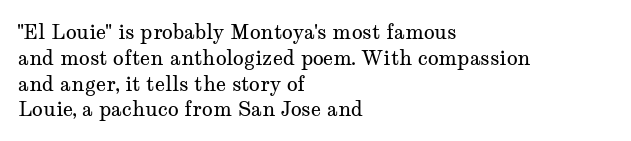
{"italic": "no", "bold": "no", "underline": "no", "align": "left", "line_spacing": "normal", "line_spacing_ratio": 1.29, "letter_spacing": "normal", "letter_spacing_em": 0.0, "glyph_px": 20}
